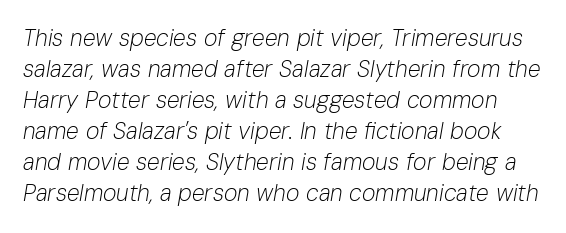
The image shows 23 px text type, italic (leaning right); set normal line spacing (1.35x), normal letter spacing, not underlined.
